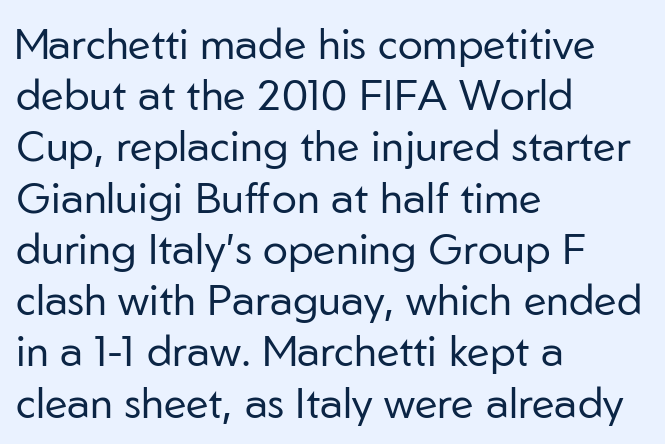
{"serif": "no", "italic": "no", "bold": "no", "weight": "regular", "width": "normal", "stroke_contrast": "low", "x_height": "medium", "monospaced": "no", "underline": "no", "align": "left", "line_spacing_ratio": 1.22, "letter_spacing": "normal", "letter_spacing_em": 0.0, "glyph_px": 42}
